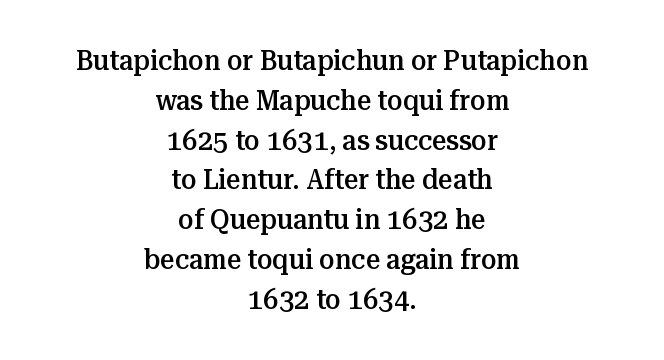
Q: Is the text bold? A: Semi-bold.
Q: Is the text italic (slanted)? A: No, it is upright.
Q: Is the typeface a serif or a sans-serif typeface? A: Serif.
Q: Is the text underlined? A: No.
Q: How is the paragraph aligned? A: Centered.
Q: Is the spacing between letters normal or unusually wide? A: Normal.
Q: Is the spacing between lines tight, normal or loose? A: Normal.
Q: Width (condensed, normal, or wide)? A: Normal.
Q: Stroke contrast? A: Medium.
Q: x-height? A: Medium.
Q: Monospaced? A: No.
